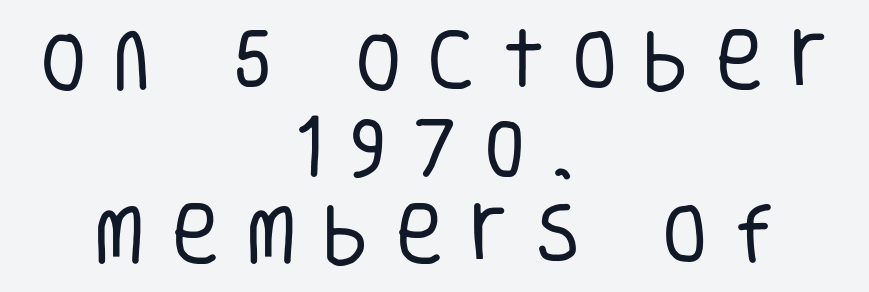
Q: Is the text bold? A: No.
Q: Is the text italic (slanted)? A: No, it is upright.
Q: Is the typeface a serif or a sans-serif typeface? A: Sans-serif.
Q: Is the text underlined? A: No.
Q: How is the paragraph aligned? A: Centered.
Q: Is the spacing between letters normal or unusually wide? A: Unusually wide.
Q: Is the spacing between lines tight, normal or loose? A: Normal.
Q: Width (condensed, normal, or wide)? A: Condensed.
Q: Stroke contrast? A: Low.
Q: x-height? A: Large.
Q: Monospaced? A: No.
